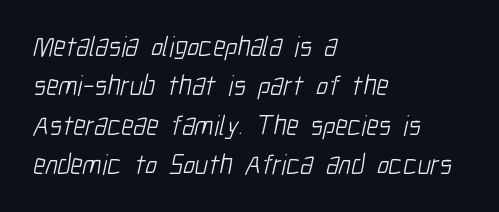
These lines keep a tight, regular rhythm from letter to letter. The weight tops out at a normal text grade. This rendering features lettering with no underline. Do the characters align in a grid? No, the font is proportional. Line beginnings align vertically; line endings do not. Font category for this specimen: sans-serif.
